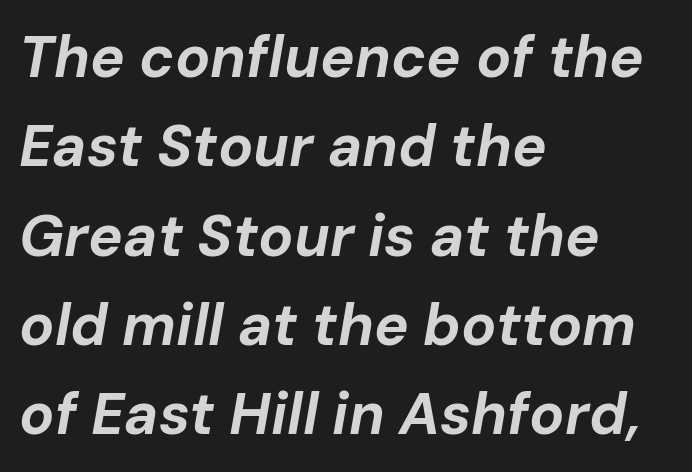
The strokes are fattened all the way to bold. All the whitespace from short lines collects on the right. Default kerning and tracking; the words read as compact shapes. There's an unmistakable incline to the writing here. The passage shown is not underscored anywhere. Vertically, the passage feels balanced, rows spaced as you'd expect.
